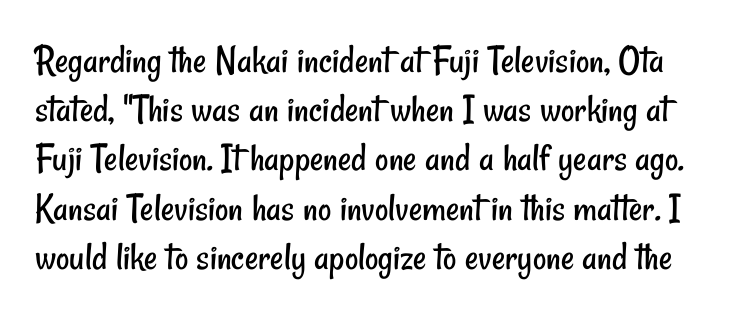
The image shows 41 px regular-weight, condensed sans-serif type; set line spacing 1.2x, normal letter spacing, not underlined; low stroke contrast and a small x-height.
